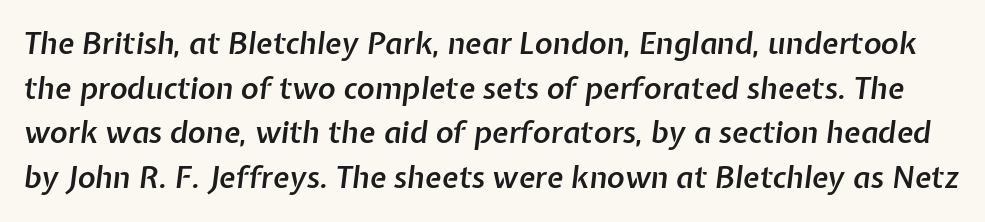
The image shows 30 px semibold type, italic (leaning right); set normal line spacing (1.49x), normal letter spacing, not underlined; low stroke contrast and a medium x-height.
